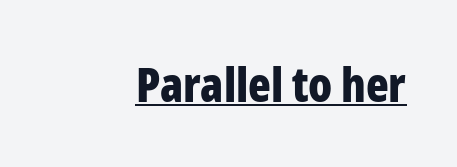
Q: Is the text bold? A: Yes.
Q: Is the text italic (slanted)? A: No, it is upright.
Q: Is the typeface a serif or a sans-serif typeface? A: Sans-serif.
Q: Is the text underlined? A: Yes.
Q: Is the spacing between letters normal or unusually wide? A: Normal.
Q: Width (condensed, normal, or wide)? A: Condensed.
Q: Stroke contrast? A: Low.
Q: x-height? A: Medium.
Q: Monospaced? A: No.
